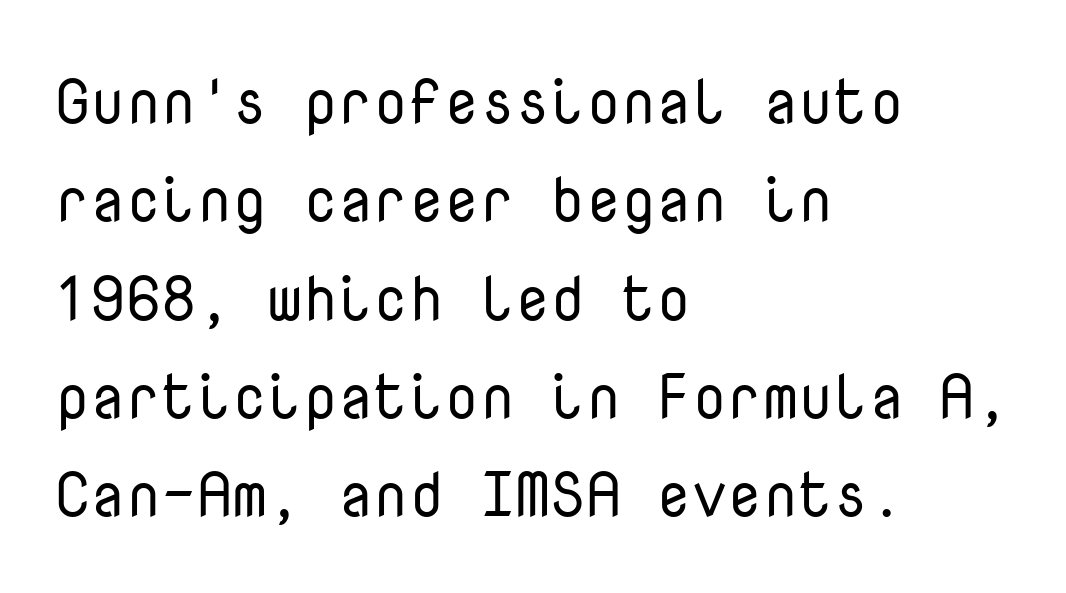
{"serif": "no", "italic": "no", "bold": "no", "weight": "regular", "width": "normal", "stroke_contrast": "low", "x_height": "medium", "monospaced": "yes", "underline": "no", "align": "left", "line_spacing": "normal", "line_spacing_ratio": 1.56, "letter_spacing": "normal", "letter_spacing_em": 0.0, "glyph_px": 63}
